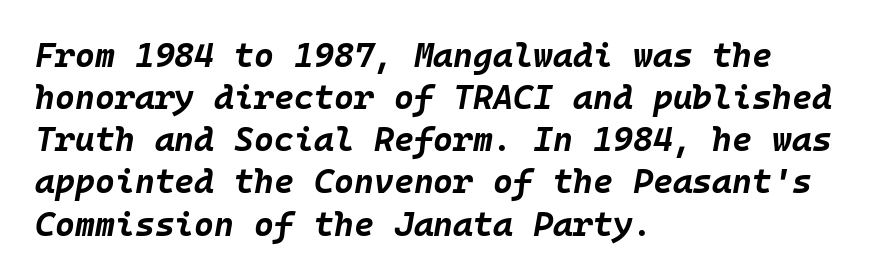
The image shows 34 px bold type, italic (leaning right), monospaced; set left-aligned, line spacing 1.24x, normal letter spacing, not underlined; low stroke contrast and a large x-height.
